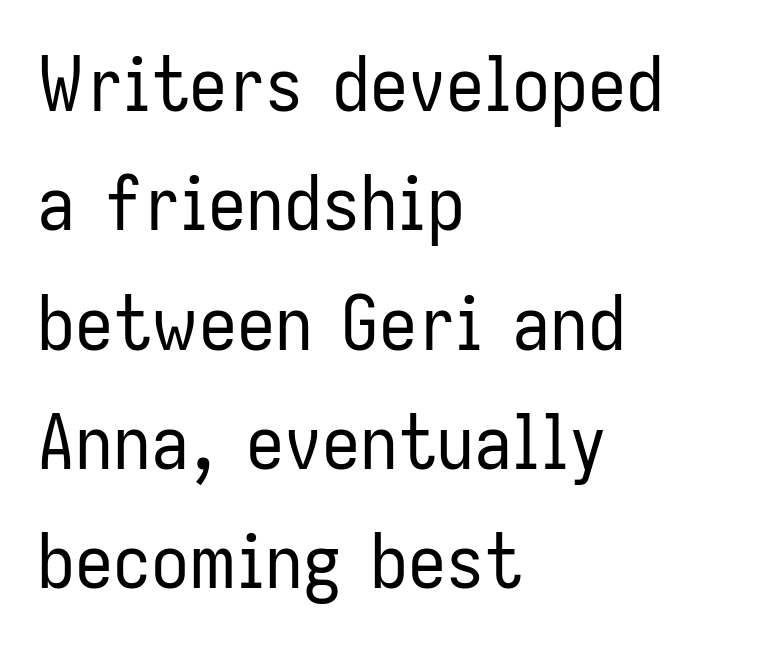
Honestly, the letter spacing is just normal — you wouldn't notice it. Descender tails drop into unmarked territory. Line starts are locked; line ends wander. Looks like regular typesetting: each glyph gets only the width it needs.
